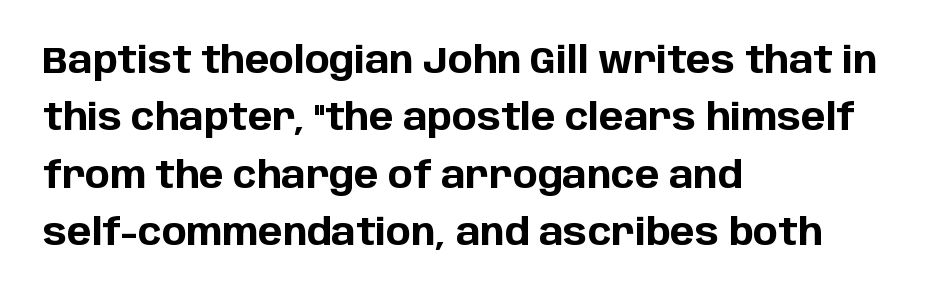
{"serif": "no", "italic": "no", "bold": "yes", "weight": "bold", "width": "normal", "stroke_contrast": "low", "x_height": "large", "monospaced": "no", "underline": "no", "align": "left", "line_spacing": "normal", "line_spacing_ratio": 1.55, "letter_spacing": "normal", "letter_spacing_em": 0.0, "glyph_px": 37}
